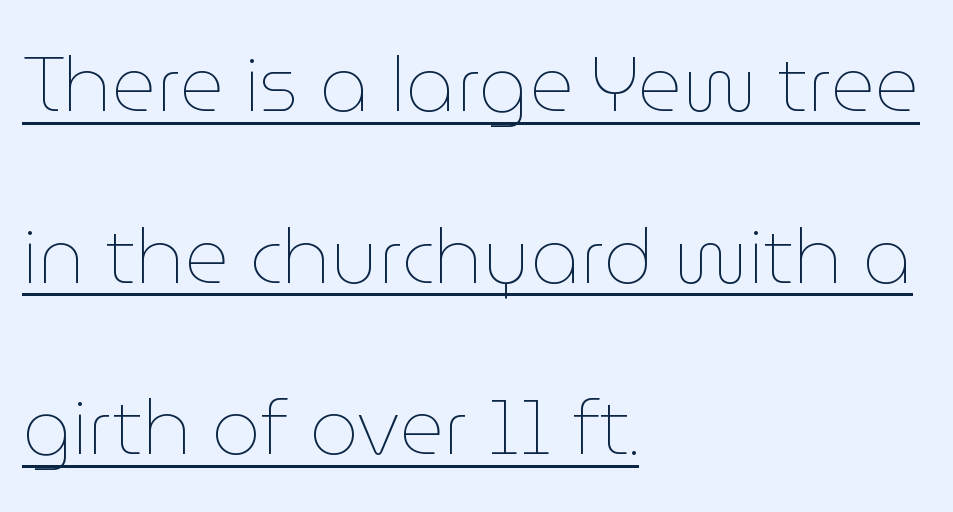
The image shows 77 px thin type, upright; set left-aligned, loose line spacing (2.23x), normal letter spacing, underlined; low stroke contrast and a medium x-height.
